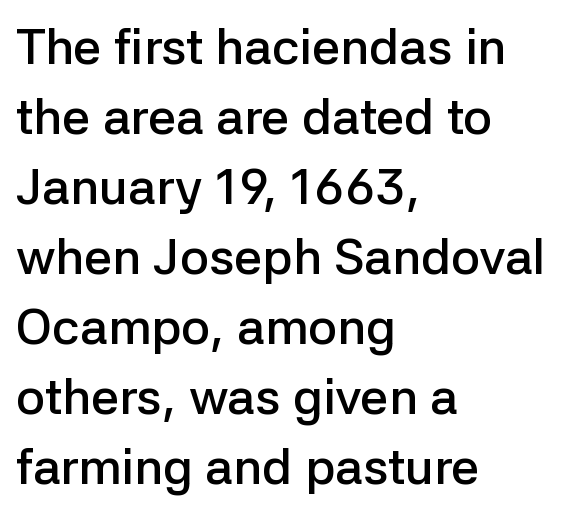
{"serif": "no", "italic": "no", "bold": "semi", "weight": "semibold", "width": "normal", "stroke_contrast": "low", "x_height": "medium", "monospaced": "no", "underline": "no", "align": "left", "line_spacing": "normal", "line_spacing_ratio": 1.4, "letter_spacing": "normal", "letter_spacing_em": 0.0, "glyph_px": 50}
